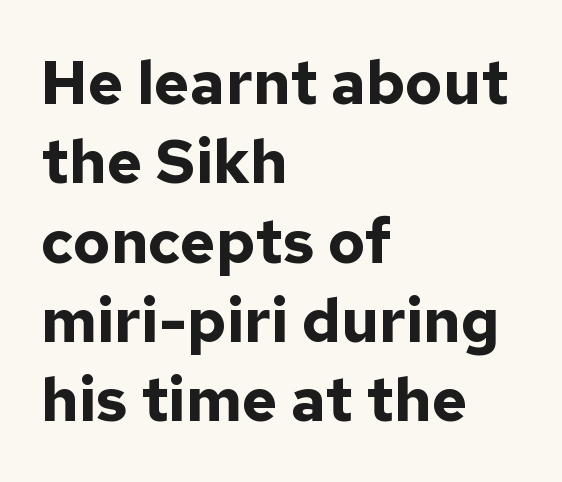
The image shows 61 px bold sans-serif type, upright; set left-aligned, normal line spacing (1.3x), normal letter spacing, not underlined; low stroke contrast and a medium x-height.
